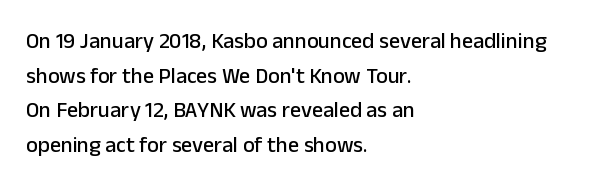
The setting favours the left margin, as ordinary paragraphs usually do. The letters stand straight up with perfectly vertical stems. Baseline-to-baseline distance is the conventional proportion of letter height. Beneath every word, the page is bare. Is the letter spacing exaggerated? No — it looks like the ordinary default.
